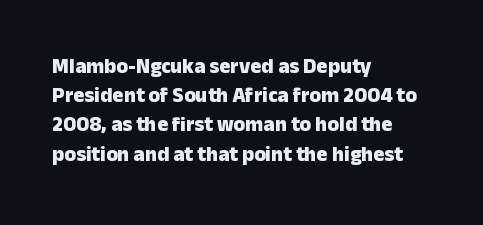
Q: Is the text bold? A: Yes.
Q: Is the text italic (slanted)? A: No, it is upright.
Q: Is the text underlined? A: No.
Q: How is the paragraph aligned? A: Left-aligned.
Q: Is the spacing between letters normal or unusually wide? A: Normal.
Q: Is the spacing between lines tight, normal or loose? A: Normal.
